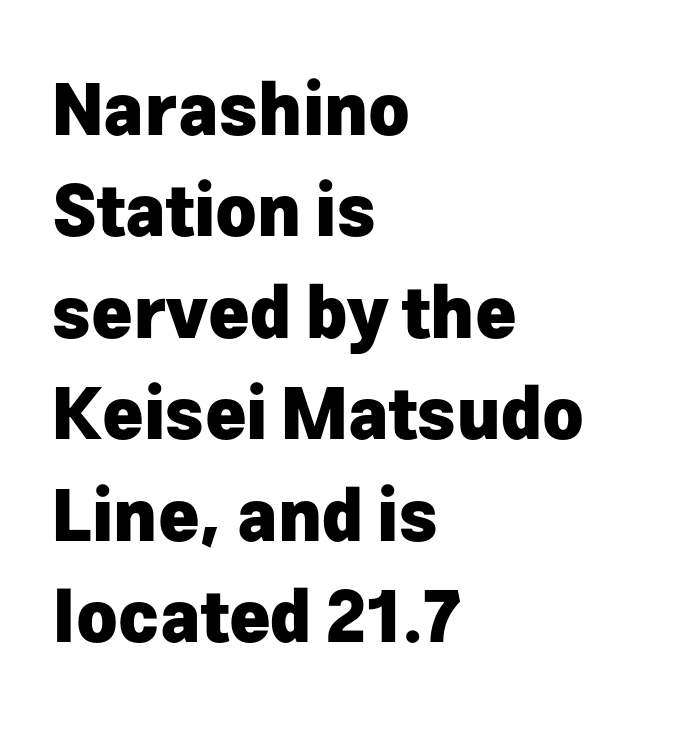
The image shows 70 px heavy sans-serif type, upright; set left-aligned, normal line spacing (1.45x), normal letter spacing, not underlined; low stroke contrast and a medium x-height.
